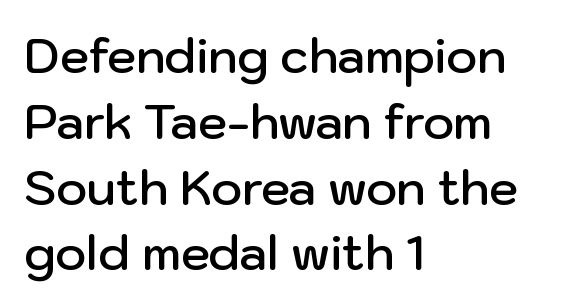
Q: Is the text bold? A: Semi-bold.
Q: Is the text italic (slanted)? A: No, it is upright.
Q: Is the typeface a serif or a sans-serif typeface? A: Sans-serif.
Q: Is the text underlined? A: No.
Q: How is the paragraph aligned? A: Left-aligned.
Q: Is the spacing between letters normal or unusually wide? A: Normal.
Q: Is the spacing between lines tight, normal or loose? A: Normal.
Q: Width (condensed, normal, or wide)? A: Normal.
Q: Stroke contrast? A: Low.
Q: x-height? A: Medium.
Q: Monospaced? A: No.
